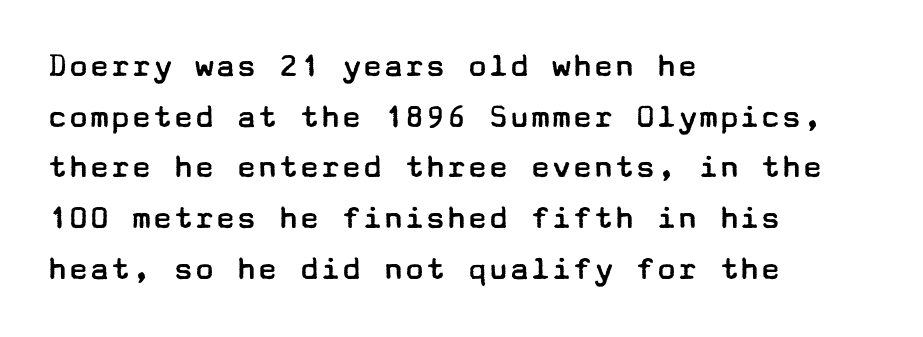
The strokes carry an ordinary text weight at most. The glyphs are unaccompanied by any horizontal stroke below them. Rendered with straight, roman letterforms. Is the block centered? No — it sits flush against the left margin. The tracking reads as untouched default to a designer's eye.
